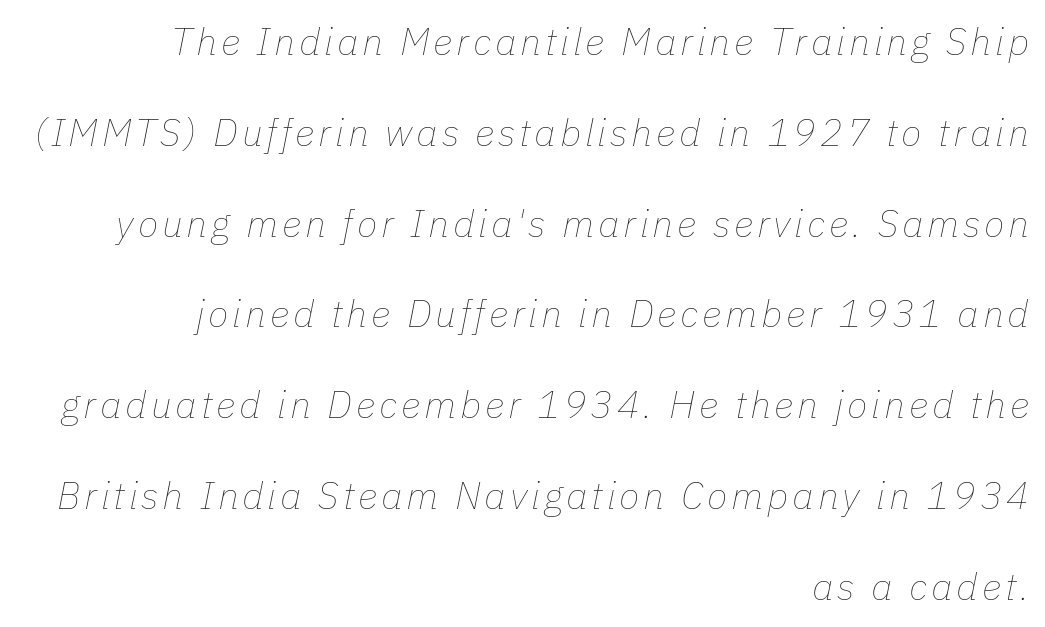
The block of text is sparse from top to bottom, with ample space between rows. Note the varied advance widths — an 'i' is clearly narrower than an 'm'. Does the lettering tilt? It does — this is italic. Heaviness? Minimal to ordinary, like unemphasized prose.
